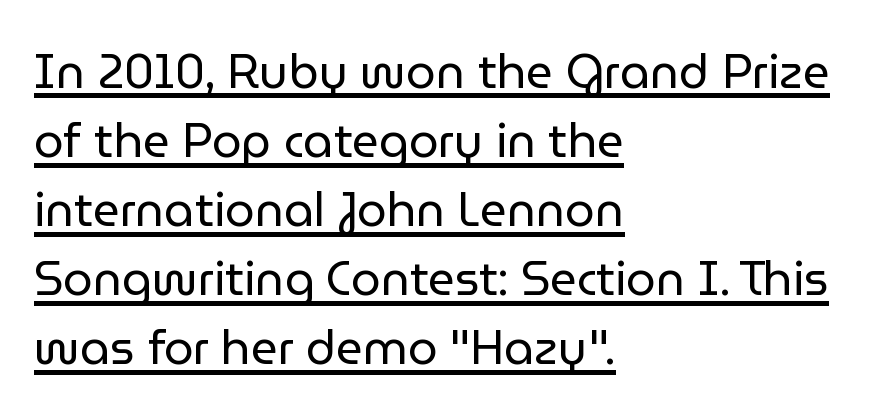
The image shows 47 px regular-weight sans-serif type, upright; set left-aligned, normal line spacing (1.47x), normal letter spacing, underlined; low stroke contrast and a medium x-height.
